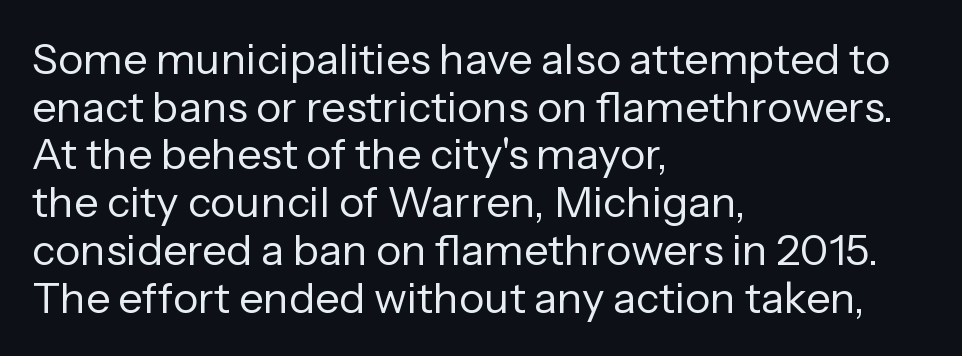
The image shows 43 px regular-weight sans-serif type, upright; set left-aligned, tight line spacing (1.11x), normal letter spacing, not underlined; low stroke contrast and a medium x-height.
